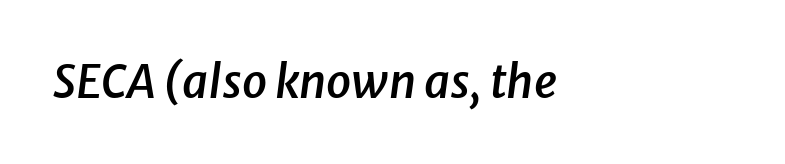
The image shows 45 px semibold type, italic (leaning right); set left-aligned, normal letter spacing, not underlined; low stroke contrast and a medium x-height.
